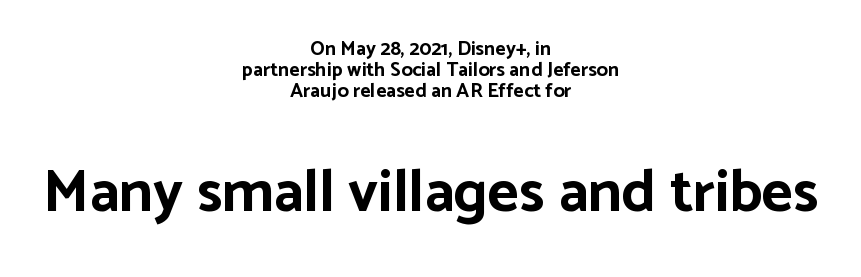
Q: Is the text bold? A: Yes.
Q: Is the text italic (slanted)? A: No, it is upright.
Q: Is the typeface a serif or a sans-serif typeface? A: Sans-serif.
Q: Is the text underlined? A: No.
Q: How is the paragraph aligned? A: Centered.
Q: Is the spacing between letters normal or unusually wide? A: Normal.
Q: Is the spacing between lines tight, normal or loose? A: Tight.
Q: Which block of text is set in a larger size, the first (top) or the second (bottom)? A: The second (bottom) one.
Q: Width (condensed, normal, or wide)? A: Normal.
Q: Stroke contrast? A: Low.
Q: x-height? A: Medium.
Q: Monospaced? A: No.
